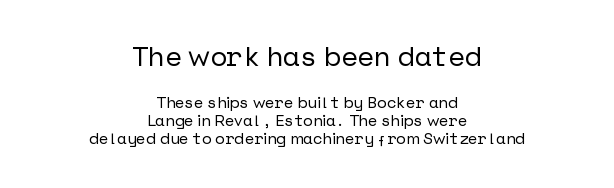
Q: Is the text italic (slanted)? A: No, it is upright.
Q: Is the typeface a serif or a sans-serif typeface? A: Sans-serif.
Q: Is the text underlined? A: No.
Q: How is the paragraph aligned? A: Centered.
Q: Is the spacing between letters normal or unusually wide? A: Normal.
Q: Is the spacing between lines tight, normal or loose? A: Tight.
Q: Which block of text is set in a larger size, the first (top) or the second (bottom)? A: The first (top) one.
Q: Width (condensed, normal, or wide)? A: Normal.
Q: Stroke contrast? A: Low.
Q: x-height? A: Medium.
